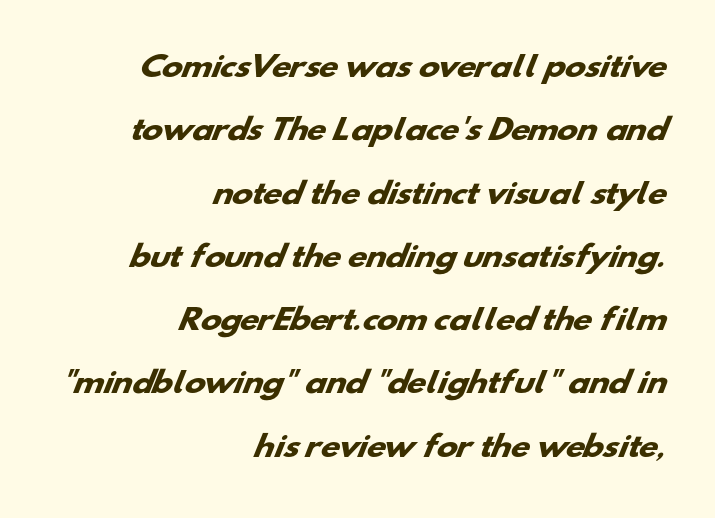
{"serif": "no", "bold": "yes", "weight": "heavy", "width": "wide", "stroke_contrast": "low", "x_height": "small", "monospaced": "no", "underline": "no", "align": "right", "line_spacing": "loose", "line_spacing_ratio": 2.26, "letter_spacing": "normal", "letter_spacing_em": 0.0, "glyph_px": 28}
